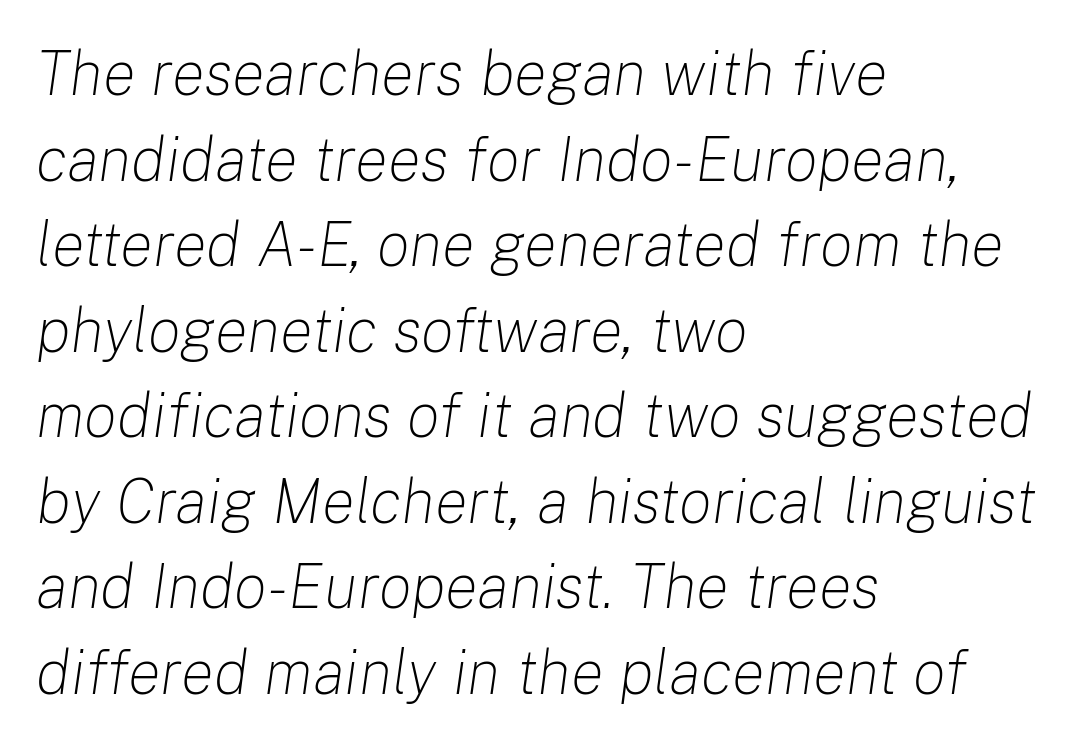
Tracking value appears to be zero — textbook default spacing. Alignment: flush left. The glyphs look as if they've been sheared to an angle. Honestly, there is no underline to notice here at all. The font sits on the lighter half of the weight spectrum, regular included.
